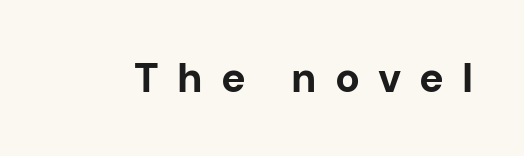
Q: Is the text bold? A: Yes.
Q: Is the text italic (slanted)? A: No, it is upright.
Q: Is the typeface a serif or a sans-serif typeface? A: Sans-serif.
Q: Is the text underlined? A: No.
Q: Is the spacing between letters normal or unusually wide? A: Unusually wide.
Q: Width (condensed, normal, or wide)? A: Normal.
Q: Stroke contrast? A: Low.
Q: x-height? A: Medium.
Q: Monospaced? A: No.
